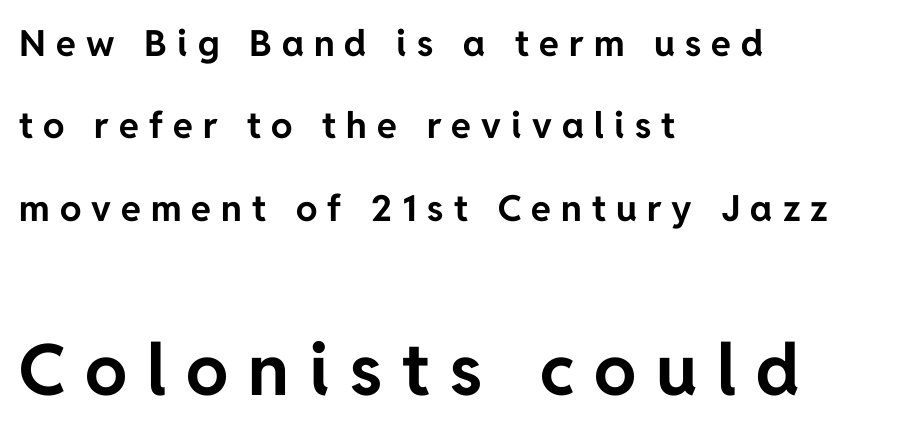
{"serif": "no", "italic": "no", "bold": "yes", "weight": "bold", "width": "normal", "stroke_contrast": "low", "x_height": "medium", "monospaced": "no", "underline": "no", "align": "left", "line_spacing": "loose", "line_spacing_ratio": 2.29, "letter_spacing": "wide", "letter_spacing_em": 0.28, "larger_block": "second", "size_ratio": 1.97, "glyph_px": 71}
